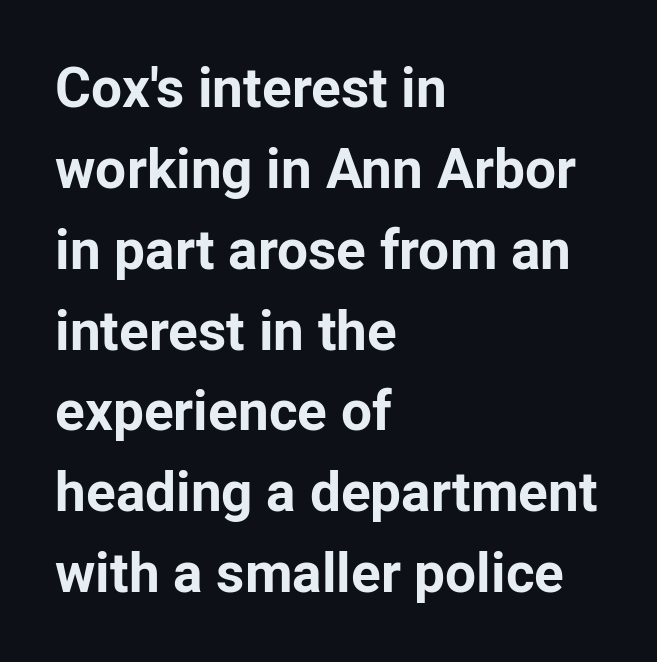
Q: Is the text bold? A: Yes.
Q: Is the text italic (slanted)? A: No, it is upright.
Q: Is the typeface a serif or a sans-serif typeface? A: Sans-serif.
Q: Is the text underlined? A: No.
Q: How is the paragraph aligned? A: Left-aligned.
Q: Is the spacing between letters normal or unusually wide? A: Normal.
Q: Is the spacing between lines tight, normal or loose? A: Normal.
Q: Width (condensed, normal, or wide)? A: Normal.
Q: Stroke contrast? A: Low.
Q: x-height? A: Medium.
Q: Monospaced? A: No.
